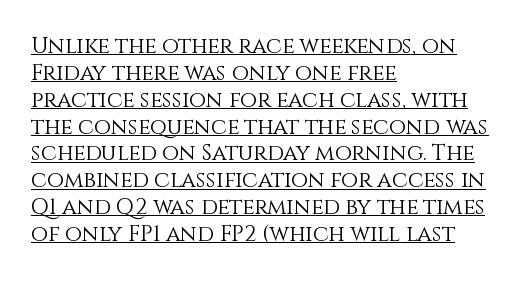
Q: Is the text bold? A: No.
Q: Is the text italic (slanted)? A: No, it is upright.
Q: Is the text underlined? A: Yes.
Q: How is the paragraph aligned? A: Left-aligned.
Q: Is the spacing between letters normal or unusually wide? A: Normal.
